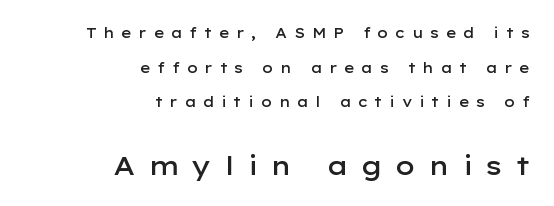
Regarding leading, the lines here are spaced well apart. Every stem runs plumb, perpendicular to the baseline. Substantial extra tracking has been applied to these lines. The rag falls on the left side of this text block. Reading top to bottom, the characters get bigger at the block break.
